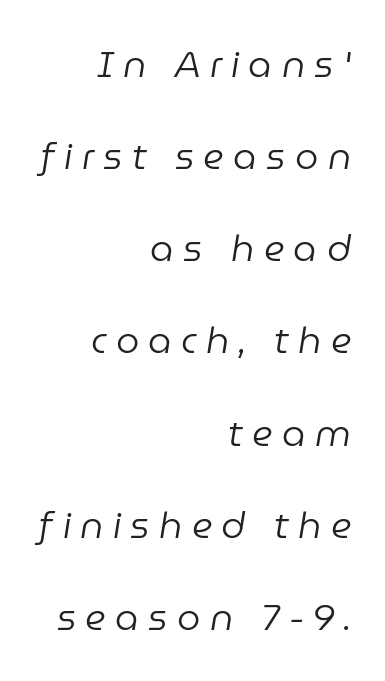
The image shows 37 px regular-weight type, italic (leaning right); set right-aligned, loose line spacing (2.49x), unusually wide letter spacing (+0.25 em), not underlined; low stroke contrast and a medium x-height.
